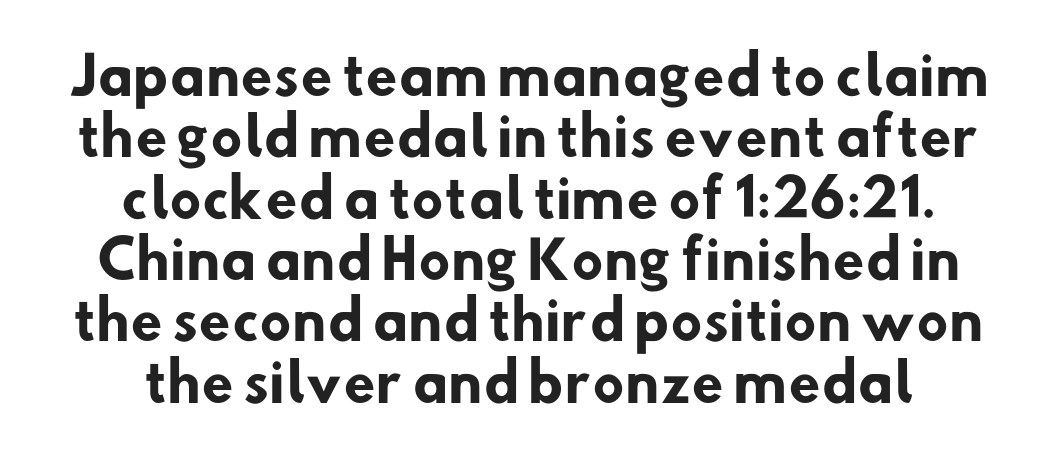
{"serif": "no", "bold": "yes", "weight": "heavy", "width": "normal", "stroke_contrast": "low", "x_height": "small", "monospaced": "no", "underline": "no", "line_spacing_ratio": 1.18, "letter_spacing": "normal", "letter_spacing_em": 0.0, "glyph_px": 52}
